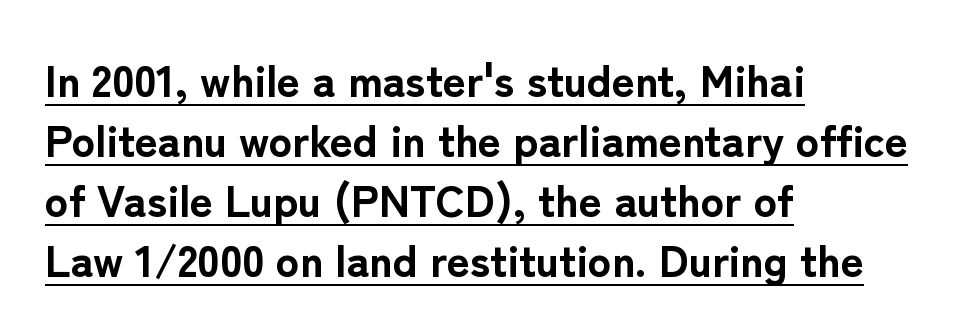
{"serif": "no", "italic": "no", "bold": "yes", "weight": "bold", "width": "normal", "stroke_contrast": "low", "x_height": "medium", "monospaced": "no", "underline": "yes", "align": "left", "line_spacing": "normal", "line_spacing_ratio": 1.36, "letter_spacing": "normal", "letter_spacing_em": 0.0, "glyph_px": 44}
